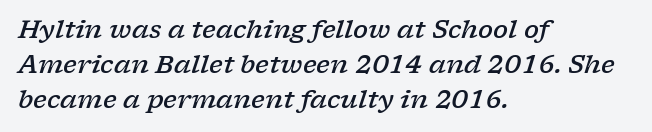
Q: Is the text bold? A: Semi-bold.
Q: Is the text italic (slanted)? A: Yes, it leans right by about 17 degrees.
Q: Is the text underlined? A: No.
Q: How is the paragraph aligned? A: Left-aligned.
Q: Is the spacing between letters normal or unusually wide? A: Normal.
Q: Is the spacing between lines tight, normal or loose? A: Normal.
